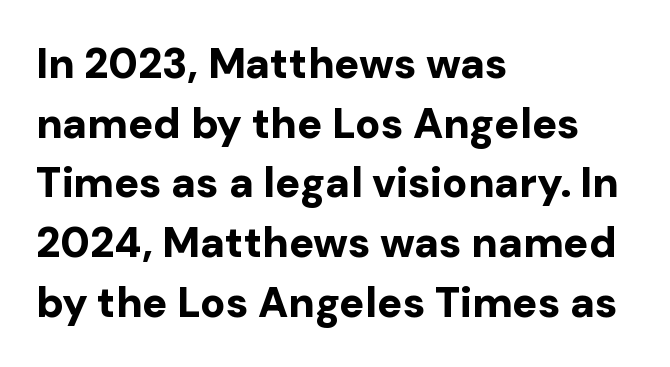
There is no visible air inserted between adjacent glyphs. Thick stems and heavy bowls — unmistakably bold. Are there feet on the stems? There aren't — it's a sans. Descenders are the only things crossing below the line. Vertically, the passage feels balanced, rows spaced as you'd expect. Every stem runs plumb, perpendicular to the baseline.
